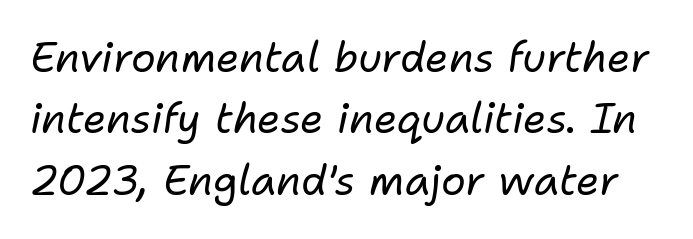
This rendering features lettering with no underline. In terms of posture, this sample is oblique. Note the varied advance widths — an 'i' is clearly narrower than an 'm'. Vertically, the passage feels balanced, rows spaced as you'd expect. No extra tracking has been applied to these lines. Stem width sits at or under what a default text font uses.
